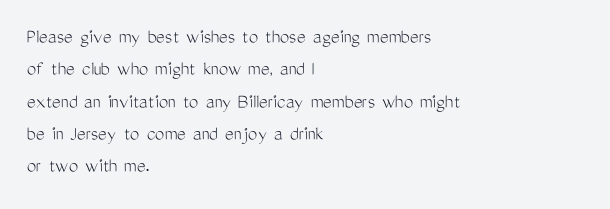
{"italic": "no", "bold": "no", "underline": "no", "align": "left", "line_spacing": "normal", "line_spacing_ratio": 1.54, "letter_spacing": "normal", "letter_spacing_em": 0.0, "glyph_px": 21}
